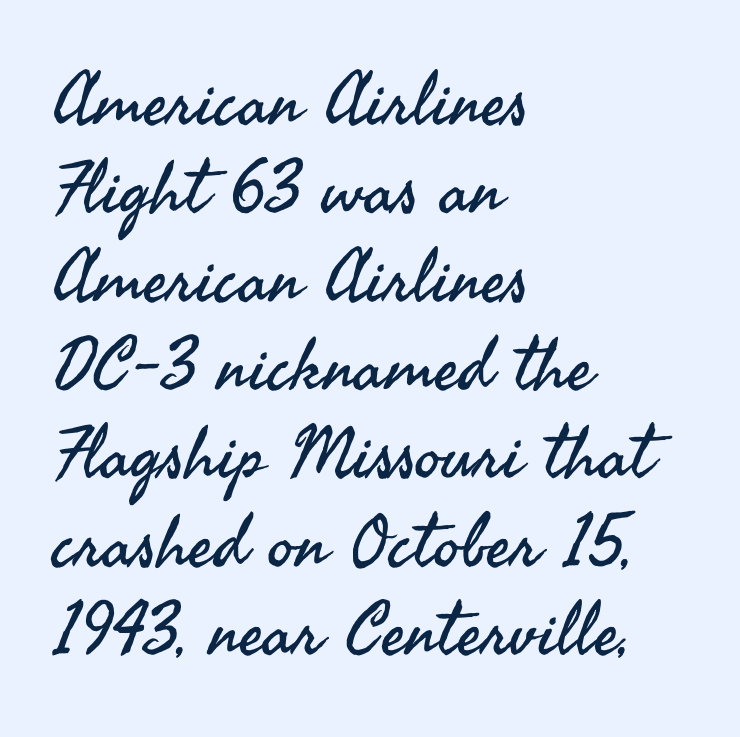
{"serif": "no", "bold": "no", "weight": "regular", "width": "normal", "stroke_contrast": "medium", "x_height": "small", "monospaced": "no", "underline": "no", "align": "left", "line_spacing_ratio": 1.21, "letter_spacing": "normal", "letter_spacing_em": 0.0, "glyph_px": 73}
